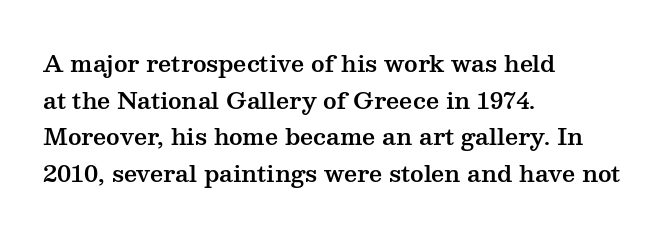
Rendered with straight, roman letterforms. Notice how the passage keeps a crisp vertical edge on the left only. A typesetter would call this leading conventional body-copy spacing. Is the letter spacing exaggerated? No — it looks like the ordinary default.
